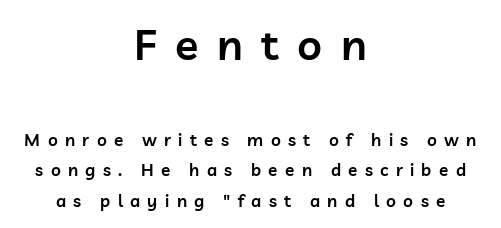
Vertical strokes here are truly vertical. Character size in the leading block exceeds that of the trailing block. Caption: expanded tracking, letters set apart. I'd describe the lettering as semibold — firm but not a full bold. Spacing verdict: proportional, widths tailored to each character. Serif or sans? Sans — the stroke terminals are bare.
